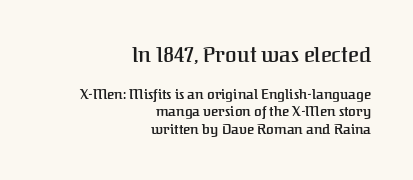
Q: Is the text bold? A: Semi-bold.
Q: Is the text italic (slanted)? A: No, it is upright.
Q: Is the text underlined? A: No.
Q: How is the paragraph aligned? A: Right-aligned.
Q: Is the spacing between letters normal or unusually wide? A: Normal.
Q: Which block of text is set in a larger size, the first (top) or the second (bottom)? A: The first (top) one.
